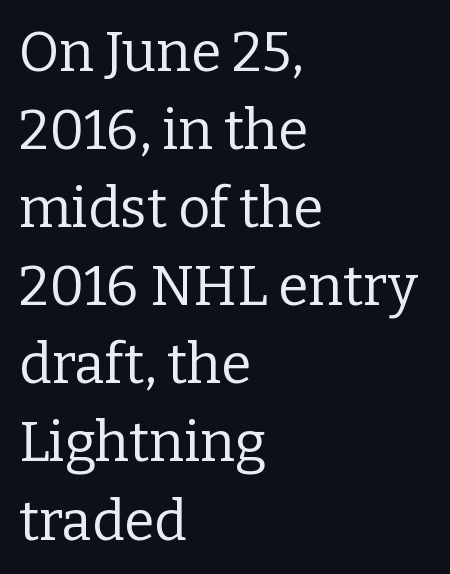
{"serif": "yes", "italic": "no", "bold": "no", "weight": "regular", "width": "normal", "stroke_contrast": "low", "x_height": "medium", "monospaced": "no", "underline": "no", "align": "left", "line_spacing": "normal", "line_spacing_ratio": 1.42, "letter_spacing": "normal", "letter_spacing_em": 0.0, "glyph_px": 55}
